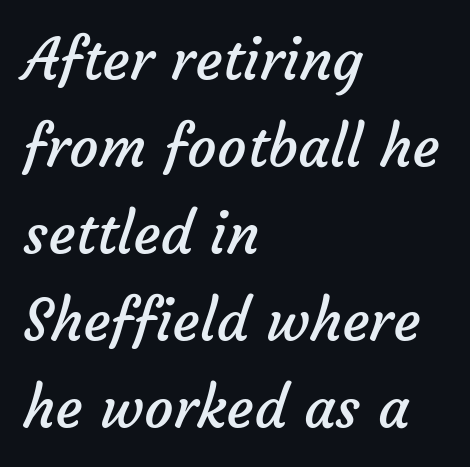
The image shows 58 px regular-weight sans-serif type; set left-aligned, normal line spacing (1.5x), normal letter spacing, not underlined; low stroke contrast and a medium x-height.
